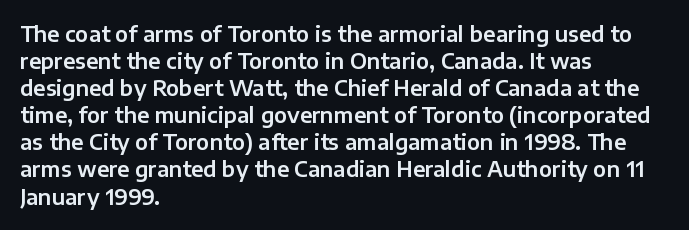
Q: Is the text italic (slanted)? A: No, it is upright.
Q: Is the text underlined? A: No.
Q: How is the paragraph aligned? A: Left-aligned.
Q: Is the spacing between letters normal or unusually wide? A: Normal.
Q: Is the spacing between lines tight, normal or loose? A: Normal.
